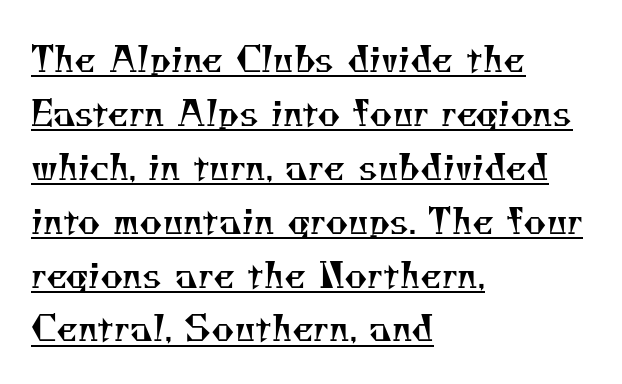
Letter spacing: default. Quick note: underline on. Students, observe: this is what conventionally led text looks like. To sum up the face: it has serifs. The passage is arranged the way most books set body copy — flush left. The letterforms sit at book weight or below.
